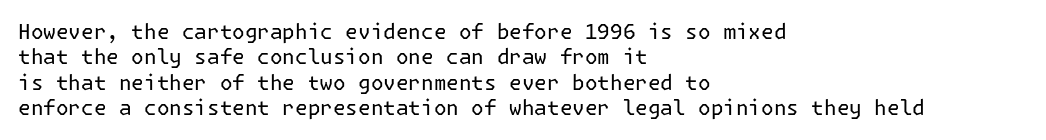
The image shows 21 px text type, upright; set left-aligned, line spacing 1.21x, normal letter spacing, not underlined.
